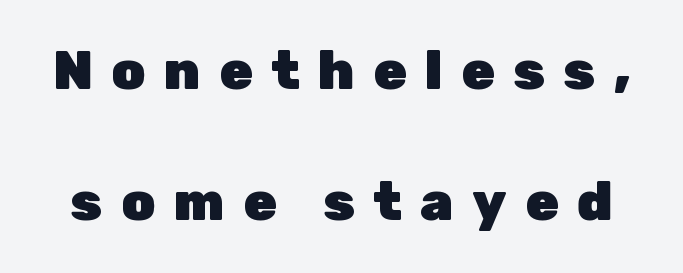
The image shows 54 px heavy sans-serif type, upright; set loose line spacing (2.43x), unusually wide letter spacing (+0.34 em), not underlined; low stroke contrast and a medium x-height.
